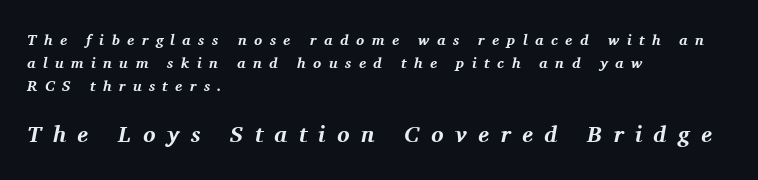
A dark, heavy texture on the line: the type is bold. Quick note: underline off. Compared with typical paragraphs, the rows here are spaced about the same. Would a proofreader flag this as italicized? Yes. One-word summary of the alignment: left.
